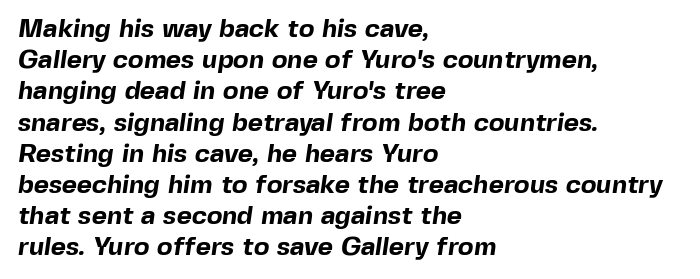
Letters rest on an invisible, unmarked baseline. This sample uses plain, unmodified letter spacing. Students, this is bold: see how much ink each stroke carries. Every row of glyphs begins at an identical x-position on the left.
